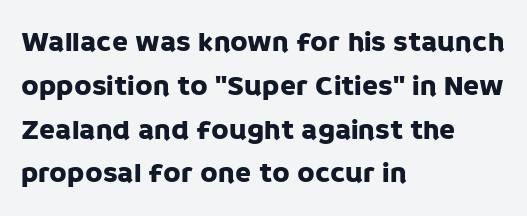
Looks like regular typesetting: each glyph gets only the width it needs. Regarding leading, the lines here are spaced in the standard way. Notice how the passage keeps a crisp vertical edge on the left only. Each row of text sits above clean, open space. The rendering keeps characters at their native spacing. Does the lettering tilt? It doesn't — this is upright.
